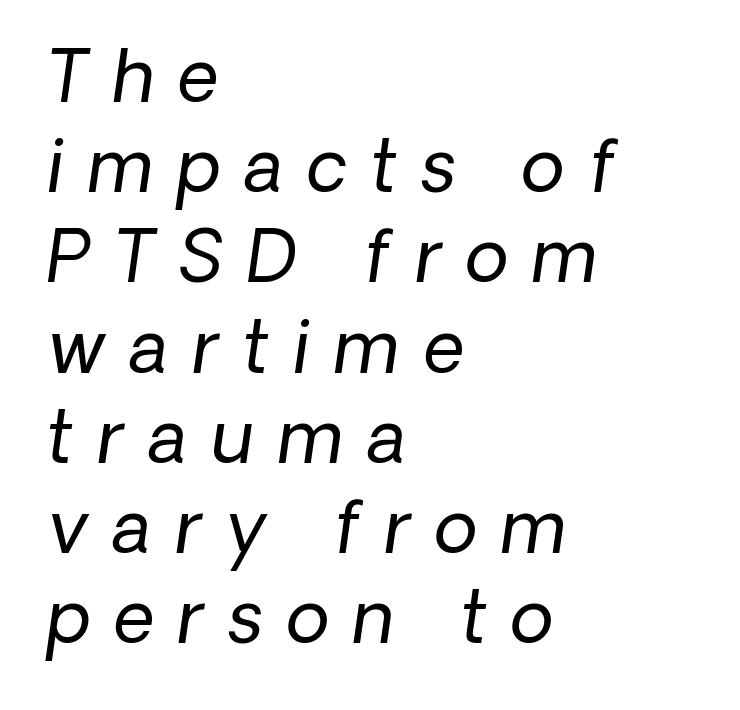
The image shows 71 px regular-weight sans-serif type; set left-aligned, normal line spacing (1.27x), unusually wide letter spacing (+0.34 em), not underlined; low stroke contrast and a medium x-height.
